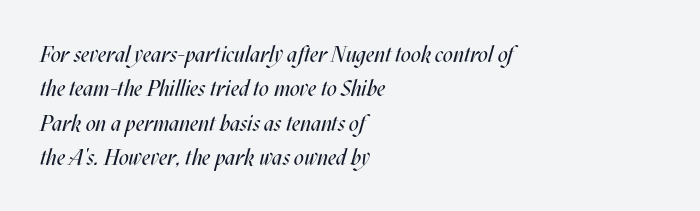
Nobody drew a line under any word here. The horizontal fit of the characters is conventional and even. Where is the straight margin? On the left. The typesetting does not lean heavy: it is not bold.
